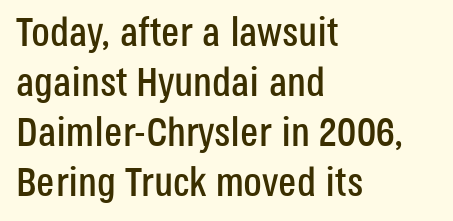
Tall strokes in this sample are plumb rather than angled. Note the varied advance widths — an 'i' is clearly narrower than an 'm'. The baseline area is clear. Observe the absence of serifs on each vertical stroke in this sample. Casual observation: everything's shoved over to the left.
